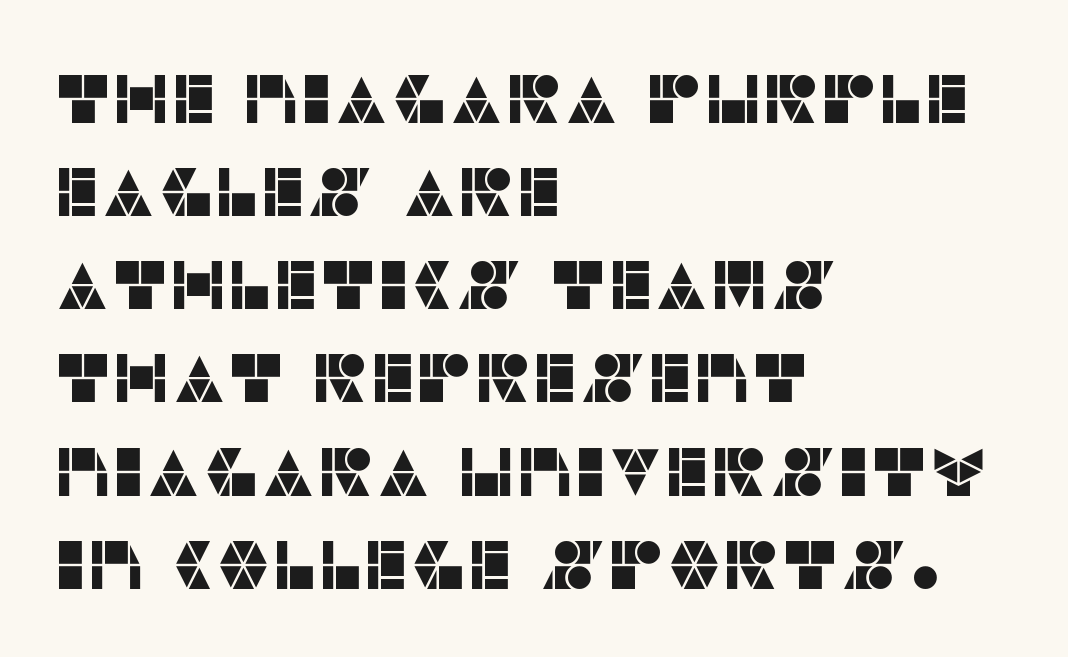
The space between consecutive lines is moderate. Has an underline been added? It has not. Is this a fixed-width face? No — the glyphs have proportional, varying widths. Honestly, the letter spacing is just normal — you wouldn't notice it. It's the straight-up-and-down kind of type.
